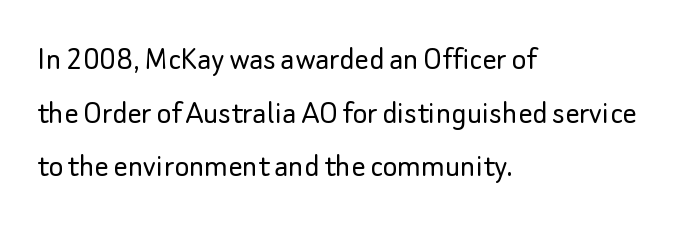
{"serif": "no", "italic": "no", "bold": "no", "weight": "light", "width": "normal", "stroke_contrast": "low", "x_height": "small", "monospaced": "no", "underline": "no", "align": "left", "line_spacing": "normal", "line_spacing_ratio": 1.53, "letter_spacing": "normal", "letter_spacing_em": 0.0, "glyph_px": 35}
